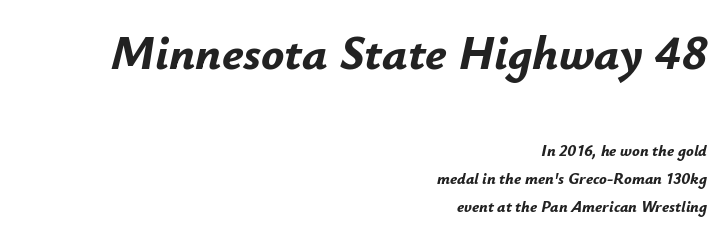
Q: Is the text bold? A: Yes.
Q: Is the text italic (slanted)? A: Yes, it leans right by about 12 degrees.
Q: Is the text underlined? A: No.
Q: How is the paragraph aligned? A: Right-aligned.
Q: Is the spacing between letters normal or unusually wide? A: Normal.
Q: Which block of text is set in a larger size, the first (top) or the second (bottom)? A: The first (top) one.
Q: Width (condensed, normal, or wide)? A: Normal.
Q: Stroke contrast? A: Low.
Q: x-height? A: Small.
Q: Monospaced? A: No.
